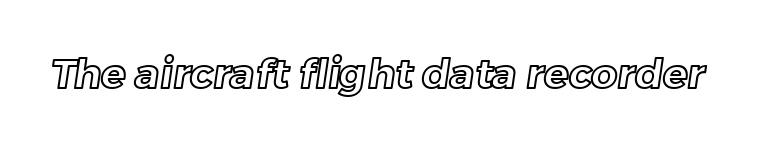
{"width": "normal", "x_height": "medium", "monospaced": "no", "underline": "no", "letter_spacing": "normal", "letter_spacing_em": 0.0, "glyph_px": 41}
